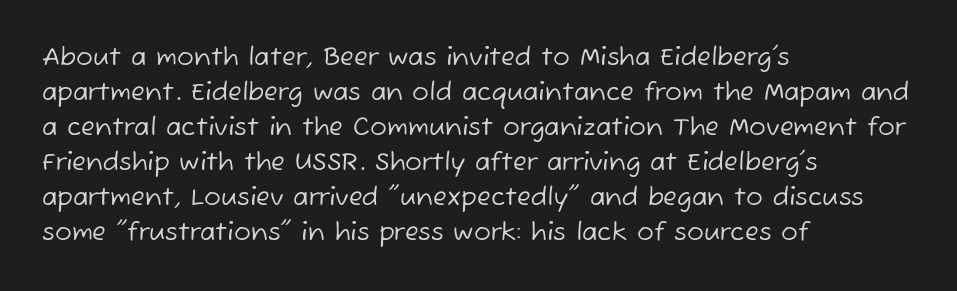
Clear beneath every line of the passage. The font is comparable to plain body text, perhaps lighter. If you drew a ruler down the left edge, every line would touch it. In terms of leading, this rendering sits right in the middle. Students, note that the glyphs here touch the page at normal intervals.
